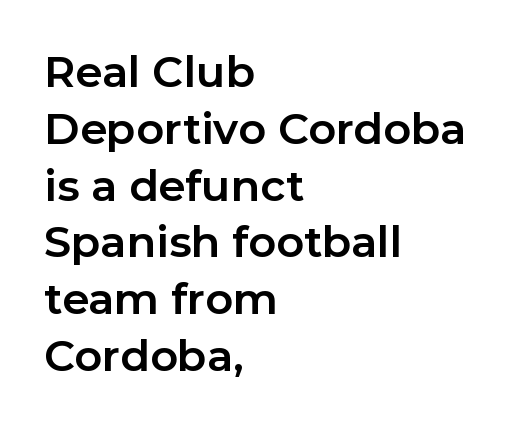
Q: Is the text bold? A: Yes.
Q: Is the text italic (slanted)? A: No, it is upright.
Q: Is the typeface a serif or a sans-serif typeface? A: Sans-serif.
Q: Is the text underlined? A: No.
Q: How is the paragraph aligned? A: Left-aligned.
Q: Is the spacing between letters normal or unusually wide? A: Normal.
Q: Is the spacing between lines tight, normal or loose? A: Normal.
Q: Width (condensed, normal, or wide)? A: Normal.
Q: Stroke contrast? A: Low.
Q: x-height? A: Medium.
Q: Monospaced? A: No.
